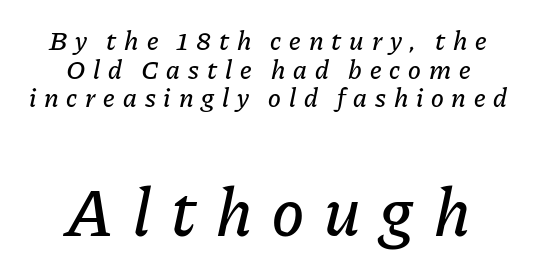
The image shows 68 px text type, italic (leaning right); set centered, tight line spacing (1.06x), unusually wide letter spacing (+0.29 em), not underlined; the second (bottom) block is 2.52x larger; low stroke contrast and a medium x-height.
